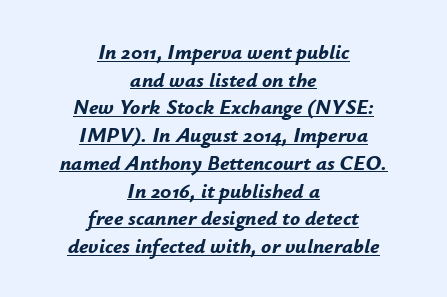
Q: Is the text bold? A: Yes.
Q: Is the text italic (slanted)? A: Yes, it leans right by about 12 degrees.
Q: Is the text underlined? A: Yes.
Q: How is the paragraph aligned? A: Centered.
Q: Is the spacing between letters normal or unusually wide? A: Normal.
Q: Is the spacing between lines tight, normal or loose? A: Normal.
